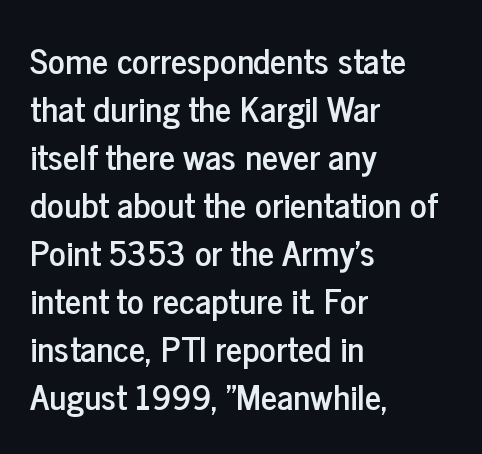
The image shows 35 px condensed sans-serif type, upright; set left-aligned, normal line spacing (1.37x), normal letter spacing, not underlined; low stroke contrast and a medium x-height.
